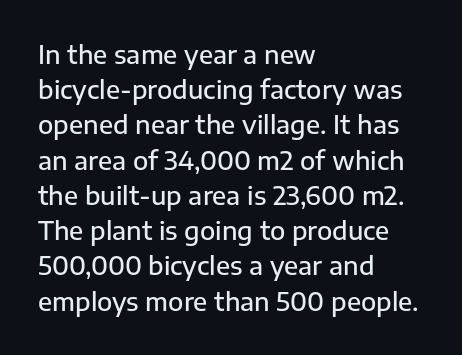
Heft: intermediate — a semibold. No word sits above an underline. Successive baselines arrive at the customary interval. Inter-character spacing is left at the font's built-in metrics. Reading down the block, your eye returns to a fixed left position each line. Italic? Not at all — the glyphs are vertical.
